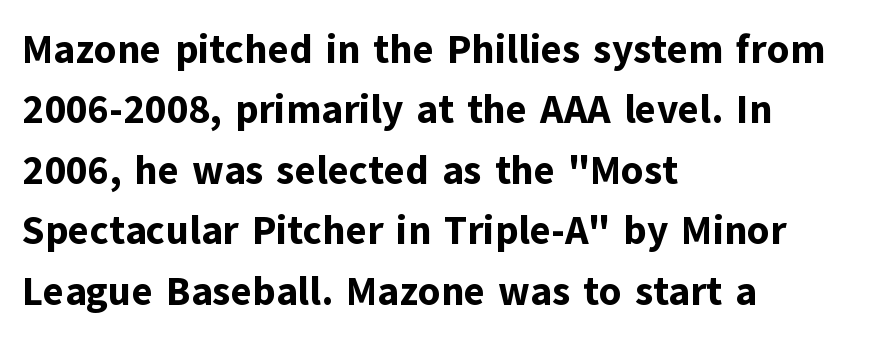
The image shows 40 px bold sans-serif type, upright; set left-aligned, normal line spacing (1.51x), normal letter spacing, not underlined; low stroke contrast and a medium x-height.
